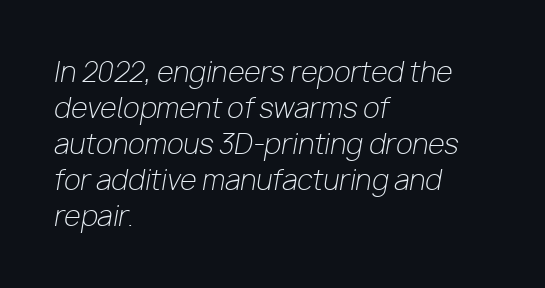
The image shows 27 px text type, italic (leaning right); set left-aligned, normal line spacing (1.33x), normal letter spacing, not underlined.
